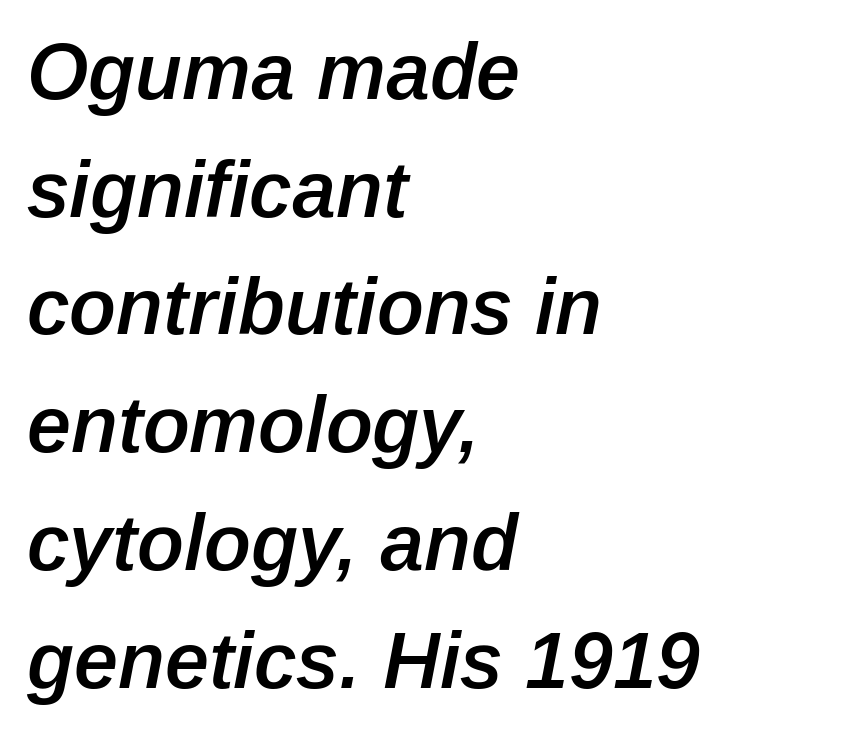
Q: Is the text bold? A: Semi-bold.
Q: Is the text italic (slanted)? A: Yes, it leans right by about 12 degrees.
Q: Is the text underlined? A: No.
Q: How is the paragraph aligned? A: Left-aligned.
Q: Is the spacing between letters normal or unusually wide? A: Normal.
Q: Is the spacing between lines tight, normal or loose? A: Normal.
Q: Width (condensed, normal, or wide)? A: Normal.
Q: Stroke contrast? A: Low.
Q: x-height? A: Medium.
Q: Monospaced? A: No.
